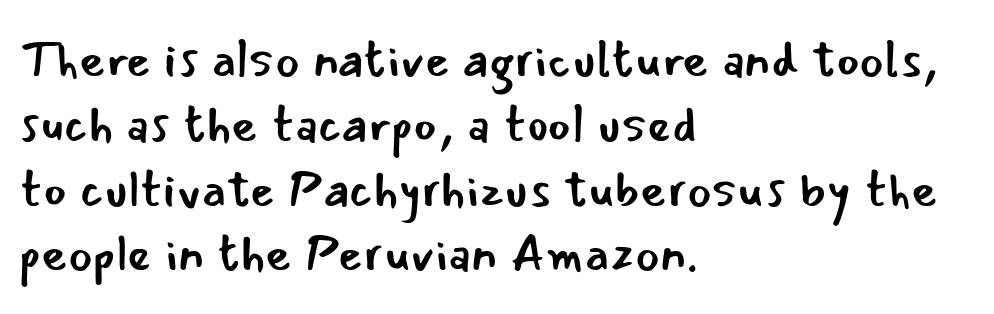
The image shows 51 px regular-weight sans-serif type, upright; set left-aligned, normal line spacing (1.27x), normal letter spacing, not underlined; low stroke contrast and a small x-height.
